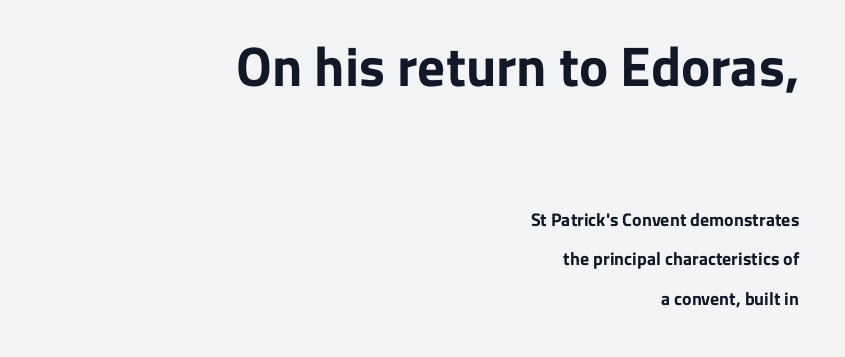
Q: Is the text bold? A: Yes.
Q: Is the text italic (slanted)? A: No, it is upright.
Q: Is the typeface a serif or a sans-serif typeface? A: Sans-serif.
Q: Is the text underlined? A: No.
Q: How is the paragraph aligned? A: Right-aligned.
Q: Is the spacing between letters normal or unusually wide? A: Normal.
Q: Is the spacing between lines tight, normal or loose? A: Loose.
Q: Which block of text is set in a larger size, the first (top) or the second (bottom)? A: The first (top) one.
Q: Width (condensed, normal, or wide)? A: Normal.
Q: Stroke contrast? A: Low.
Q: x-height? A: Medium.
Q: Monospaced? A: No.
